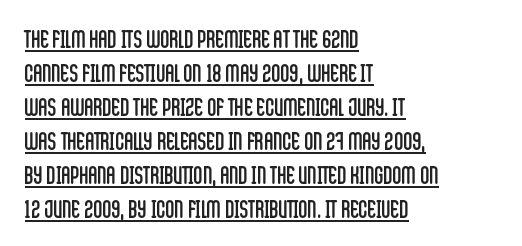
{"italic": "no", "bold": "no", "underline": "yes", "align": "left", "line_spacing": "normal", "line_spacing_ratio": 1.36, "letter_spacing": "normal", "letter_spacing_em": 0.0, "glyph_px": 25}
